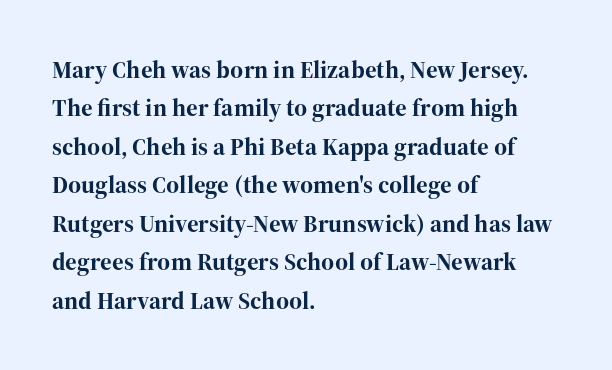
{"italic": "no", "bold": "yes", "underline": "no", "align": "left", "line_spacing": "normal", "line_spacing_ratio": 1.54, "letter_spacing": "normal", "letter_spacing_em": 0.0, "glyph_px": 25}
